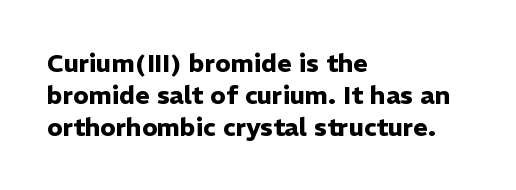
The typesetter chose a ragged-right arrangement here. The line texture is even and compact thanks to regular tracking. Summary of weight: heavy, a full bold. Vertically, the passage feels balanced, rows spaced as you'd expect. In terms of posture, this sample is upright.
